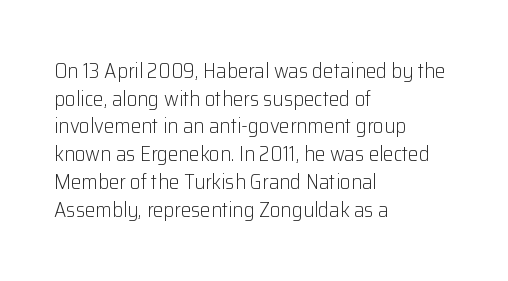
Every stem runs plumb, perpendicular to the baseline. Leftover space on each line is placed entirely after the last word. Check the space under the baseline: it is left empty. This reads as an unemphasized weight, regular at the heaviest. Caption: standard tracking, unaltered.
